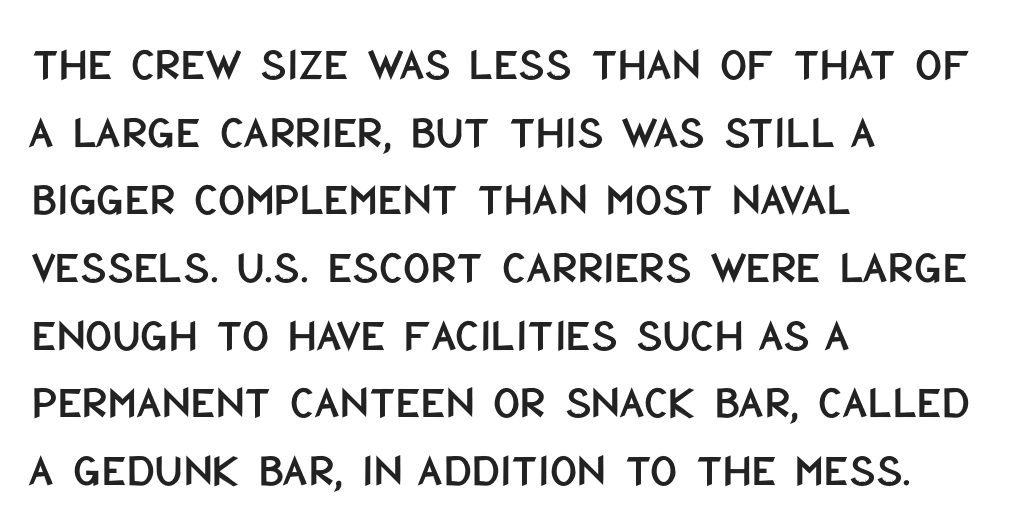
Interline gaps are of average width in this sample. Letterform terminals end flat and unadorned throughout the passage. Decoration check: the copy has no underline. Where is the straight margin? On the left.
